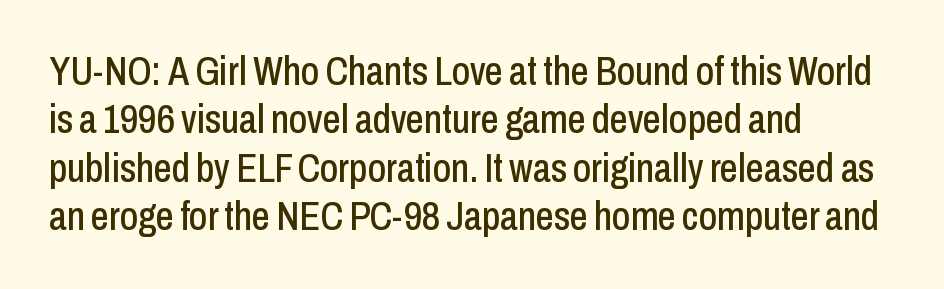
Is this a fixed-width face? No — the glyphs have proportional, varying widths. Upright lettering throughout. Note: no serifs on the glyphs. Clear beneath every line of the passage. The line texture is even and compact thanks to regular tracking. These lines are set flush left with a ragged right edge.
